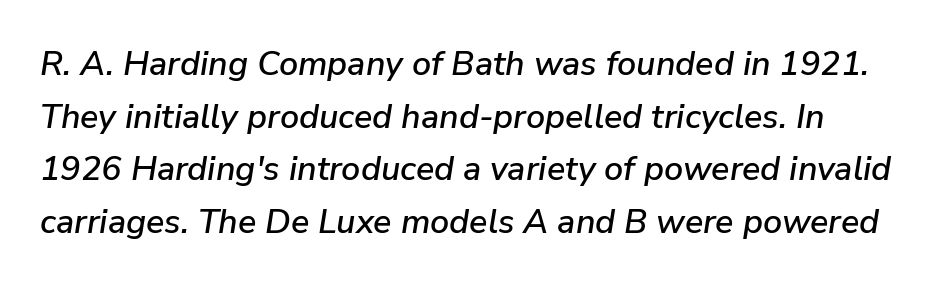
The rendering keeps characters at their native spacing. The rendering applies a slant to the glyphs. These lines are rendered in a variable-pitch font. The line-height multiplier appears to be the usual default. The passage shown is not underscored anywhere.
